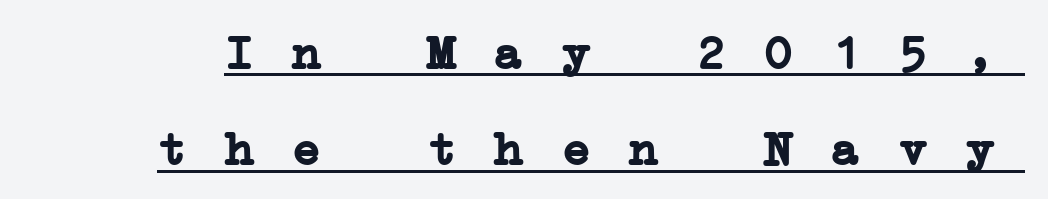
{"serif": "yes", "bold": "yes", "weight": "semibold", "width": "wide", "stroke_contrast": "low", "x_height": "medium", "monospaced": "yes", "underline": "yes", "line_spacing": "loose", "line_spacing_ratio": 2.01, "letter_spacing": "wide", "letter_spacing_em": 0.2, "glyph_px": 48}
